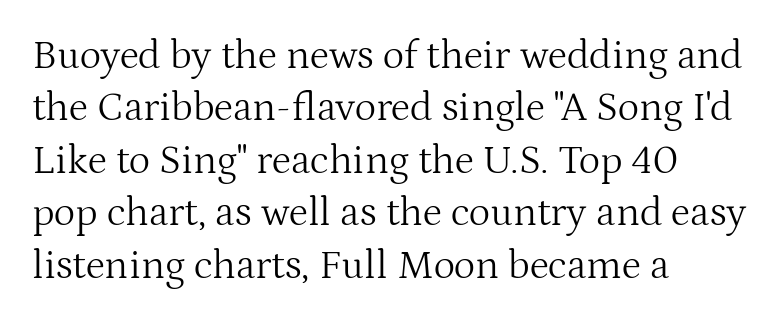
Q: Is the text bold? A: No.
Q: Is the text italic (slanted)? A: No, it is upright.
Q: Is the typeface a serif or a sans-serif typeface? A: Serif.
Q: Is the text underlined? A: No.
Q: How is the paragraph aligned? A: Left-aligned.
Q: Is the spacing between letters normal or unusually wide? A: Normal.
Q: Is the spacing between lines tight, normal or loose? A: Normal.
Q: Width (condensed, normal, or wide)? A: Normal.
Q: Stroke contrast? A: Medium.
Q: x-height? A: Medium.
Q: Monospaced? A: No.
